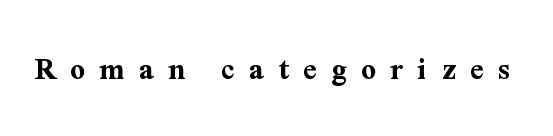
{"serif": "yes", "italic": "no", "bold": "yes", "weight": "bold", "width": "normal", "stroke_contrast": "medium", "x_height": "medium", "monospaced": "no", "underline": "no", "letter_spacing": "wide", "letter_spacing_em": 0.43, "glyph_px": 33}
